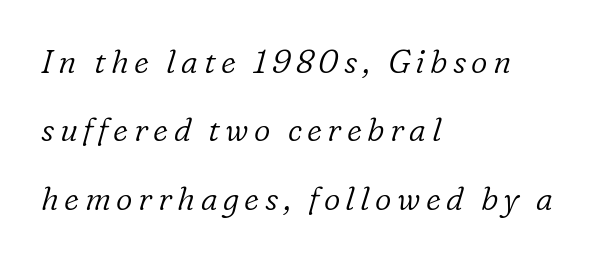
Q: Is the text bold? A: No.
Q: Is the text italic (slanted)? A: Yes, it leans right by about 16 degrees.
Q: Is the typeface a serif or a sans-serif typeface? A: Serif.
Q: Is the text underlined? A: No.
Q: How is the paragraph aligned? A: Left-aligned.
Q: Is the spacing between lines tight, normal or loose? A: Loose.
Q: Width (condensed, normal, or wide)? A: Normal.
Q: Stroke contrast? A: Low.
Q: x-height? A: Medium.
Q: Monospaced? A: No.
